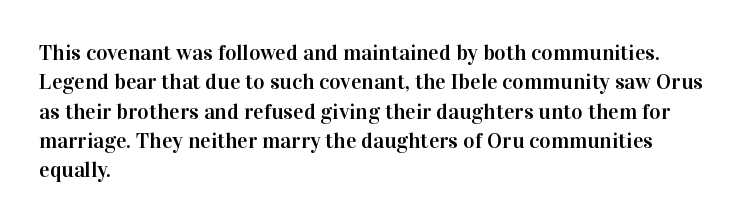
{"italic": "no", "underline": "no", "align": "left", "line_spacing": "normal", "line_spacing_ratio": 1.33, "letter_spacing": "normal", "letter_spacing_em": 0.0, "glyph_px": 22}
